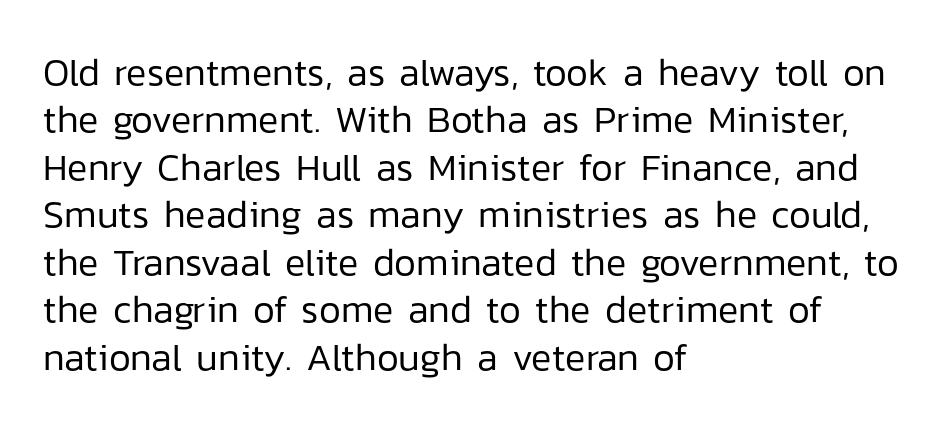
The image shows 38 px regular-weight sans-serif type, upright; set left-aligned, normal line spacing (1.25x), normal letter spacing, not underlined; low stroke contrast and a medium x-height.
